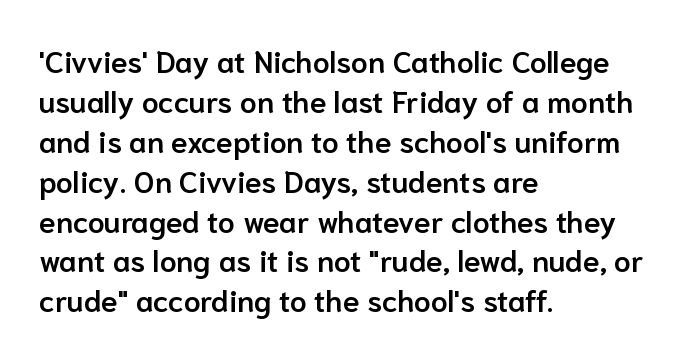
Visually the block forms a straight wall on the left and a jagged coastline on the right. Notice the strokes are somewhat thickened but not fully heavy: this is a semibold. This rendering features lettering with no underline. Style check: upright. You could call the tracking neutral — neither tight nor loose. Unlike a traditional serif, this face leaves its strokes unadorned.
